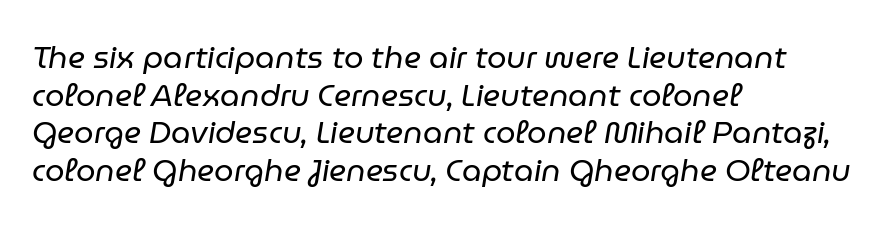
{"italic": "yes", "lean": "right", "slant_degrees": 9, "bold": "no", "weight": "regular", "width": "normal", "stroke_contrast": "low", "x_height": "medium", "monospaced": "no", "underline": "no", "align": "left", "line_spacing_ratio": 1.21, "letter_spacing": "normal", "letter_spacing_em": 0.0, "glyph_px": 31}
